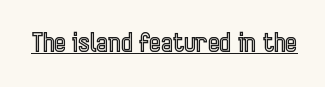
The image shows 25 px text type, upright; set normal letter spacing, underlined.
